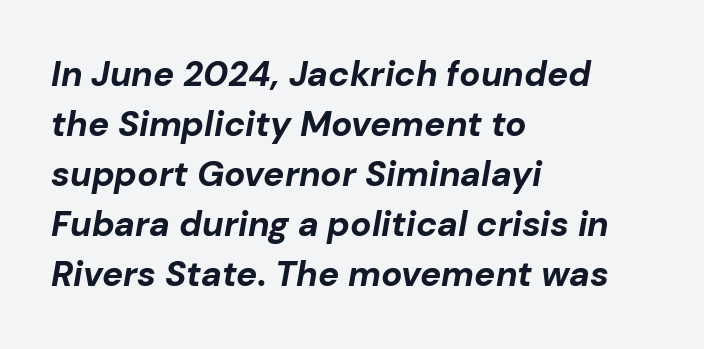
The face used here is proportionally spaced, like ordinary book or web type. Each glyph is drawn with heavy, bold strokes. This is oblique type, the kind used for emphasis or titles. Clear beneath every line of the passage.
